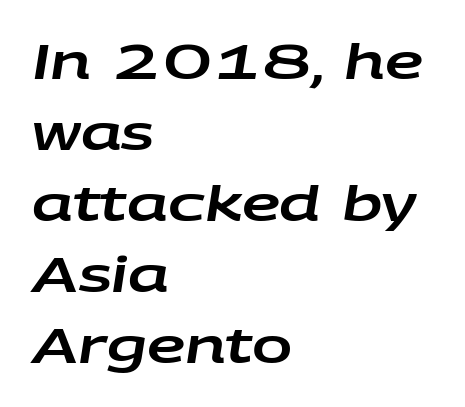
Q: Is the text italic (slanted)? A: Yes, it leans right by about 9 degrees.
Q: Is the text underlined? A: No.
Q: How is the paragraph aligned? A: Left-aligned.
Q: Is the spacing between letters normal or unusually wide? A: Normal.
Q: Is the spacing between lines tight, normal or loose? A: Normal.
Q: Width (condensed, normal, or wide)? A: Wide.
Q: Stroke contrast? A: Low.
Q: x-height? A: Large.
Q: Monospaced? A: No.
